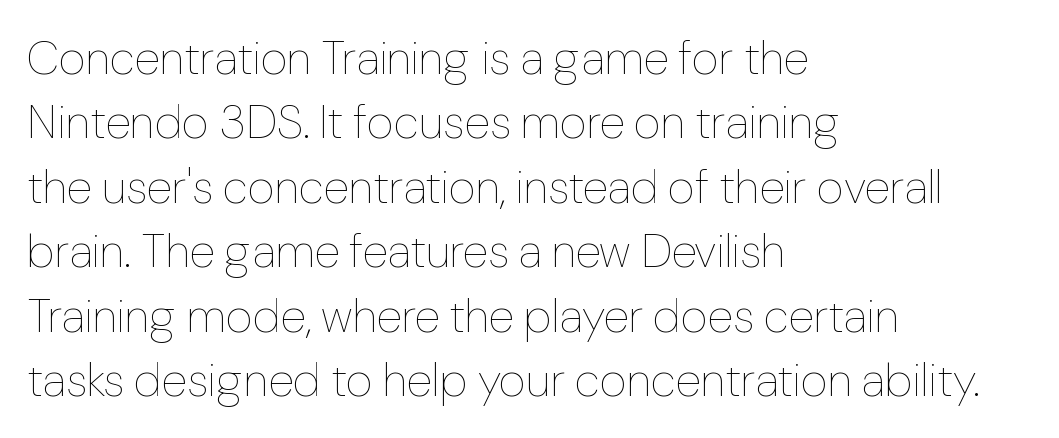
The image shows 47 px thin type, upright; set left-aligned, normal line spacing (1.37x), normal letter spacing, not underlined; low stroke contrast and a medium x-height.
